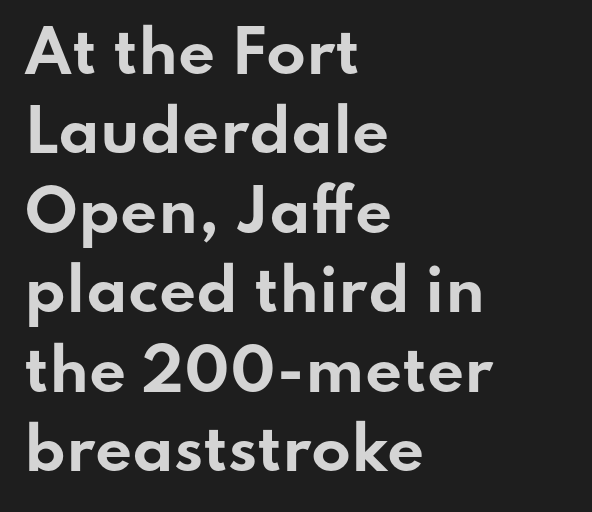
Reading down the column, the eye jumps a familiar distance to each next line. Line beginnings align vertically; line endings do not. The glyphs are unaccompanied by any horizontal stroke below them. The face used here is a sans, in the tradition of grotesques and geometrics. Glyph-to-glyph distance matches everyday printed text. The face used here has the dense, thick strokes of a bold.
